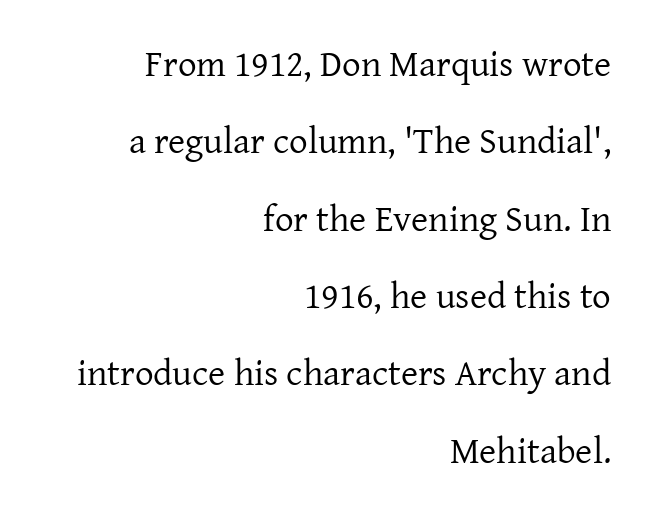
In CSS terms this would be text-align: right. Letterform terminals end in serifs throughout the passage. Words appear dense and cohesive because spacing is normal. What's the leading like? Stretched, with rows far apart. Nobody drew a line under any word here. Ascenders rise straight up at ninety degrees.
